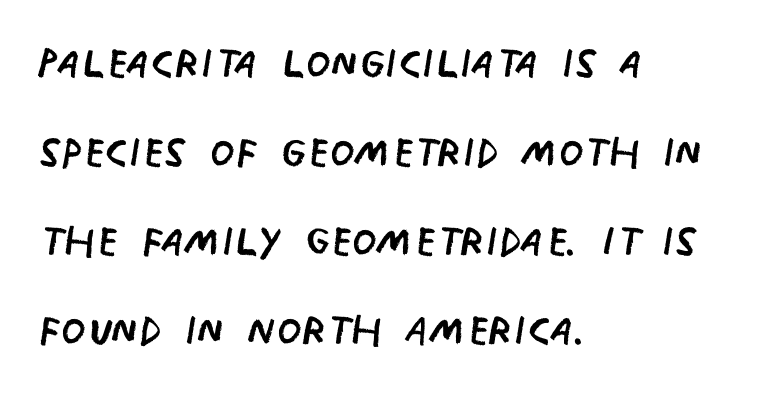
{"serif": "no", "bold": "no", "weight": "regular", "width": "condensed", "stroke_contrast": "low", "x_height": "large", "monospaced": "no", "underline": "no", "align": "left", "line_spacing": "normal", "line_spacing_ratio": 1.56, "letter_spacing": "normal", "letter_spacing_em": 0.0, "glyph_px": 57}
